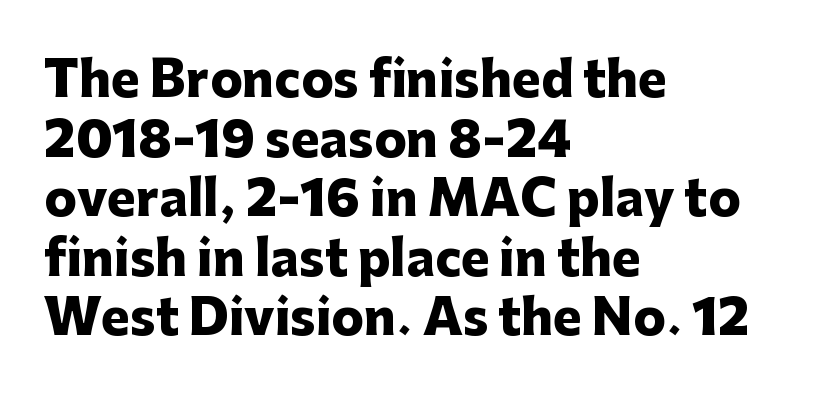
The image shows 48 px heavy sans-serif type, upright; set left-aligned, line spacing 1.24x, normal letter spacing, not underlined; low stroke contrast and a medium x-height.
